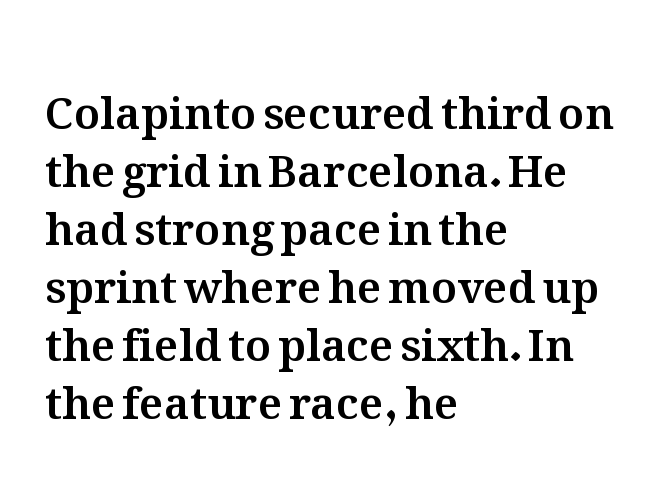
The image shows 44 px text type, upright; set left-aligned, normal line spacing (1.32x), normal letter spacing, not underlined; medium stroke contrast and a medium x-height.
